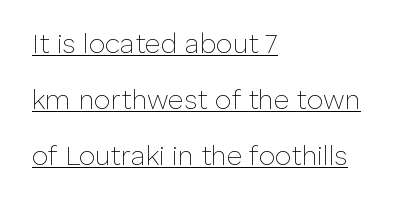
Q: Is the text bold? A: No.
Q: Is the text italic (slanted)? A: No, it is upright.
Q: Is the text underlined? A: Yes.
Q: How is the paragraph aligned? A: Left-aligned.
Q: Is the spacing between letters normal or unusually wide? A: Normal.
Q: Is the spacing between lines tight, normal or loose? A: Loose.
